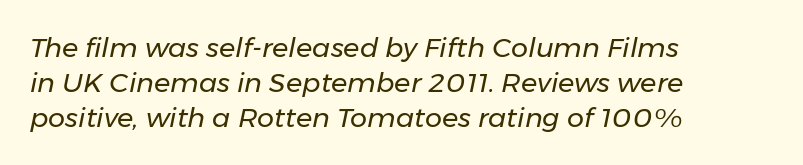
Has an underline been added? It has not. The rendering keeps characters at their native spacing. Vertically, the passage feels balanced, rows spaced as you'd expect. Designer's note — italics engaged. Weight class: somewhere from thin through regular. This sample is left-justified, so line endings fall wherever the words run out.
